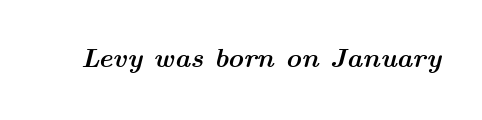
Caption: bold face, heavy strokes. Nobody drew a line under any word here. Spacing between characters is what you'd get straight out of the box. Posture: slanted.
